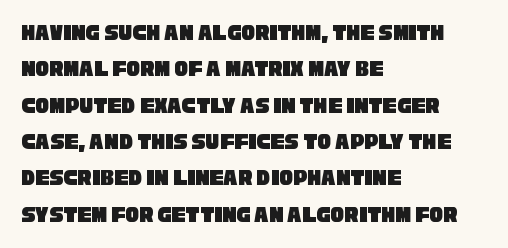
{"underline": "no", "align": "left", "line_spacing": "normal", "line_spacing_ratio": 1.58, "letter_spacing": "normal", "letter_spacing_em": 0.0, "glyph_px": 23}
